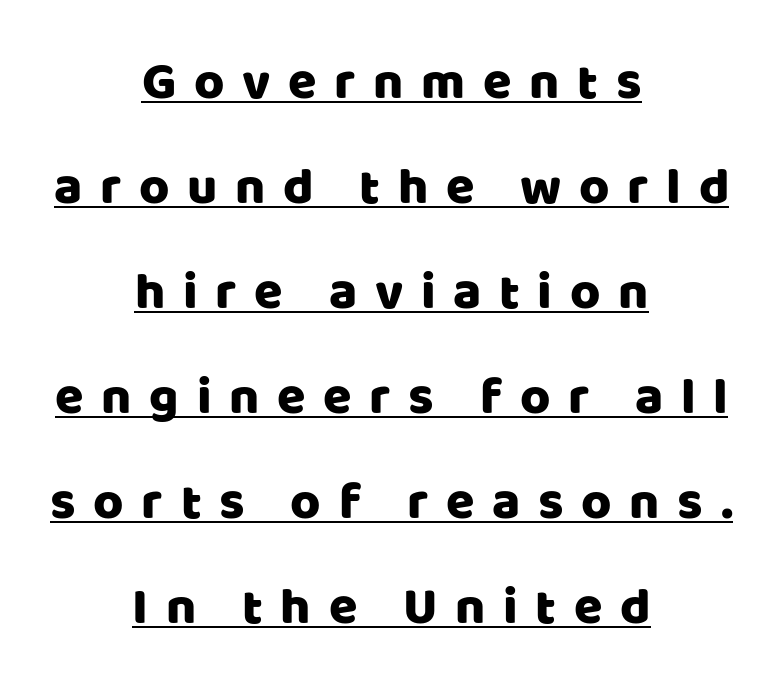
Look at the tracking — it's clearly loosened, letters drifting apart. Each letter's strokes conclude bluntly, with no projecting serifs. These lines stand farther apart than default settings would place them. Underlining? Definitely there. Ascenders rise straight up at ninety degrees. Looks like regular typesetting: each glyph gets only the width it needs.
